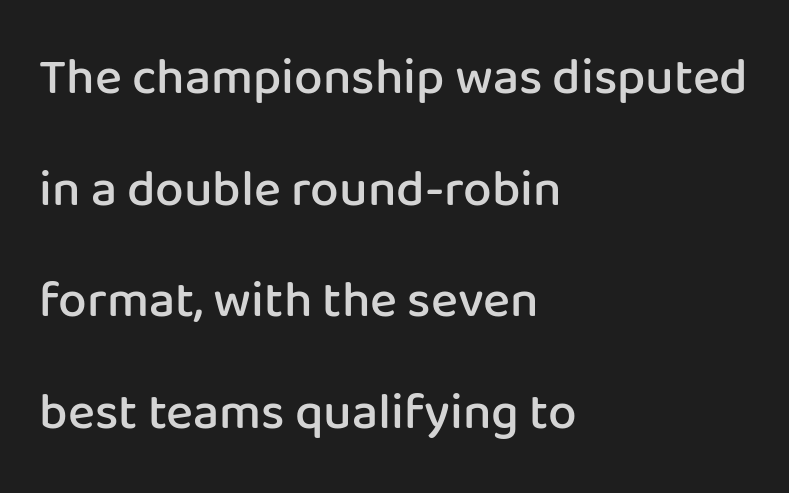
{"serif": "no", "italic": "no", "bold": "semi", "weight": "semibold", "width": "normal", "stroke_contrast": "low", "x_height": "medium", "monospaced": "no", "underline": "no", "align": "left", "line_spacing": "loose", "line_spacing_ratio": 2.19, "letter_spacing": "normal", "letter_spacing_em": 0.0, "glyph_px": 51}
